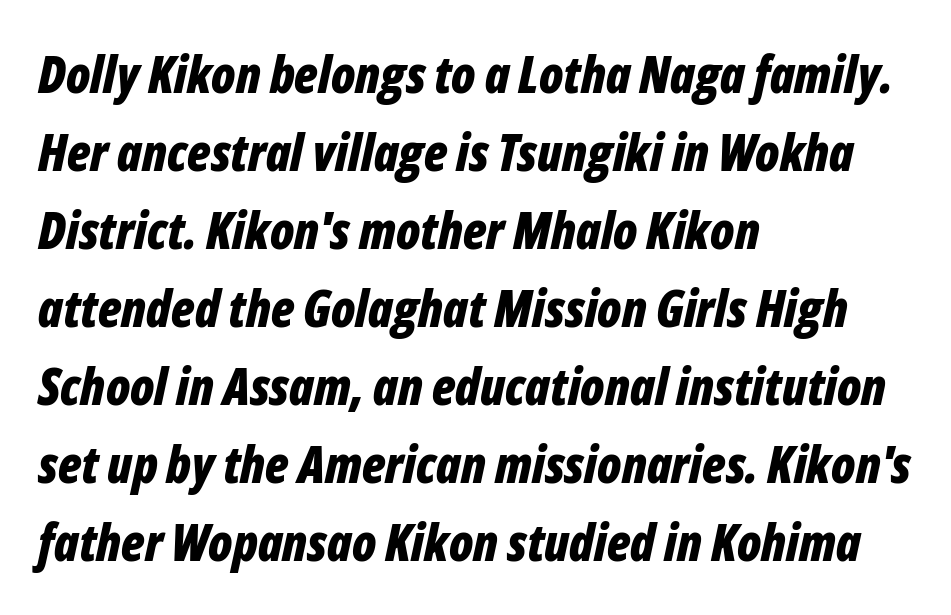
The image shows 51 px bold, condensed type, italic (leaning right); set left-aligned, normal line spacing (1.53x), normal letter spacing, not underlined; low stroke contrast and a medium x-height.
